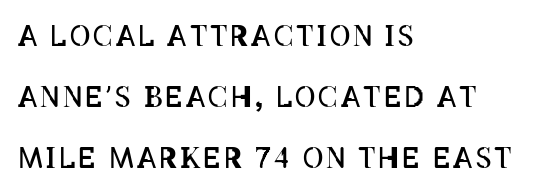
Q: Is the text bold? A: No.
Q: Is the text italic (slanted)? A: No, it is upright.
Q: Is the text underlined? A: No.
Q: How is the paragraph aligned? A: Left-aligned.
Q: Is the spacing between lines tight, normal or loose? A: Loose.
Q: Width (condensed, normal, or wide)? A: Condensed.
Q: Stroke contrast? A: Low.
Q: x-height? A: Large.
Q: Monospaced? A: No.
